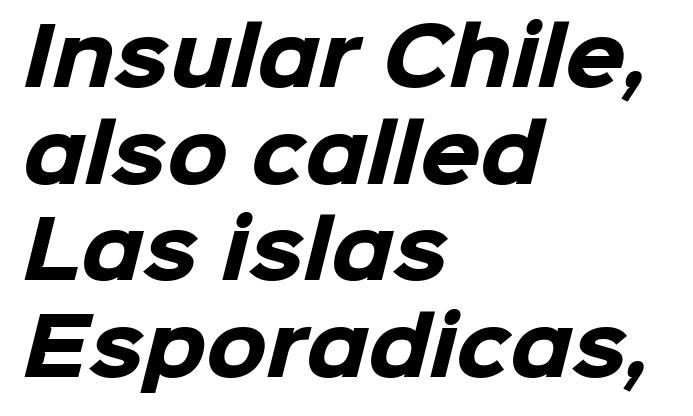
Q: Is the text bold? A: Yes.
Q: Is the typeface a serif or a sans-serif typeface? A: Sans-serif.
Q: Is the text underlined? A: No.
Q: How is the paragraph aligned? A: Left-aligned.
Q: Is the spacing between letters normal or unusually wide? A: Normal.
Q: Width (condensed, normal, or wide)? A: Normal.
Q: Stroke contrast? A: Low.
Q: x-height? A: Medium.
Q: Monospaced? A: No.
